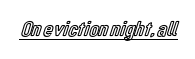
The image shows 22 px text type; set normal letter spacing, underlined.
